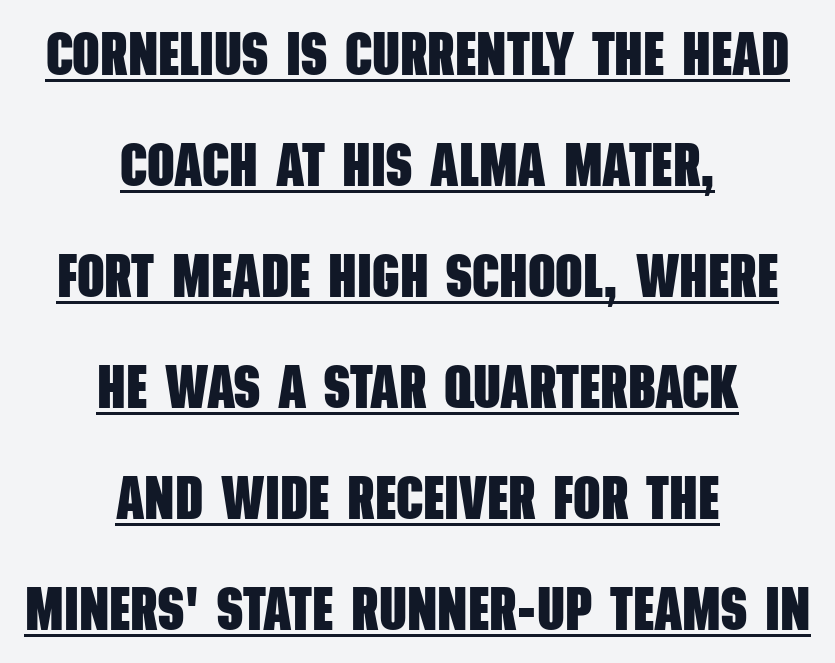
{"serif": "no", "bold": "yes", "weight": "heavy", "width": "condensed", "stroke_contrast": "low", "x_height": "large", "monospaced": "no", "underline": "yes", "align": "center", "line_spacing_ratio": 1.85, "letter_spacing": "normal", "letter_spacing_em": 0.0, "glyph_px": 60}
